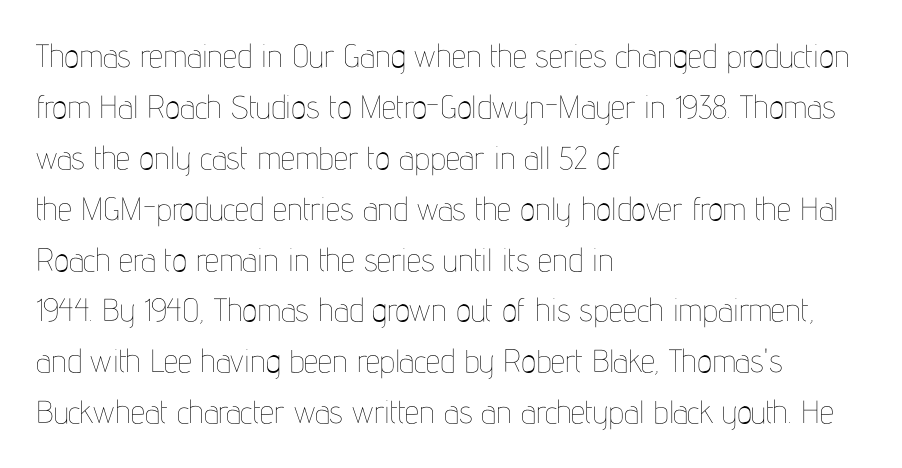
The image shows 32 px thin, condensed type, upright; set left-aligned, normal line spacing (1.59x), normal letter spacing, not underlined; low stroke contrast and a medium x-height.
